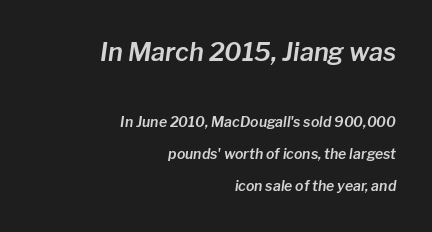
{"italic": "yes", "lean": "right", "slant_degrees": 8, "underline": "no", "align": "right", "line_spacing": "loose", "line_spacing_ratio": 2.29, "letter_spacing": "normal", "letter_spacing_em": 0.0, "larger_block": "first", "size_ratio": 1.79, "glyph_px": 25}
